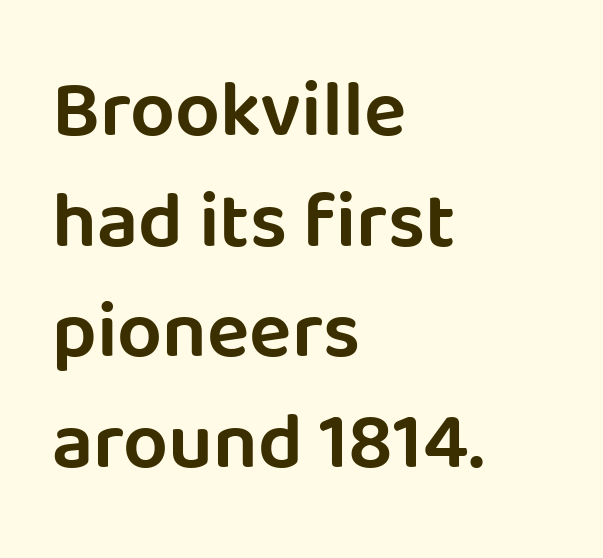
Q: Is the text italic (slanted)? A: No, it is upright.
Q: Is the typeface a serif or a sans-serif typeface? A: Sans-serif.
Q: Is the text underlined? A: No.
Q: How is the paragraph aligned? A: Left-aligned.
Q: Is the spacing between letters normal or unusually wide? A: Normal.
Q: Is the spacing between lines tight, normal or loose? A: Normal.
Q: Width (condensed, normal, or wide)? A: Normal.
Q: Stroke contrast? A: Low.
Q: x-height? A: Large.
Q: Monospaced? A: No.
